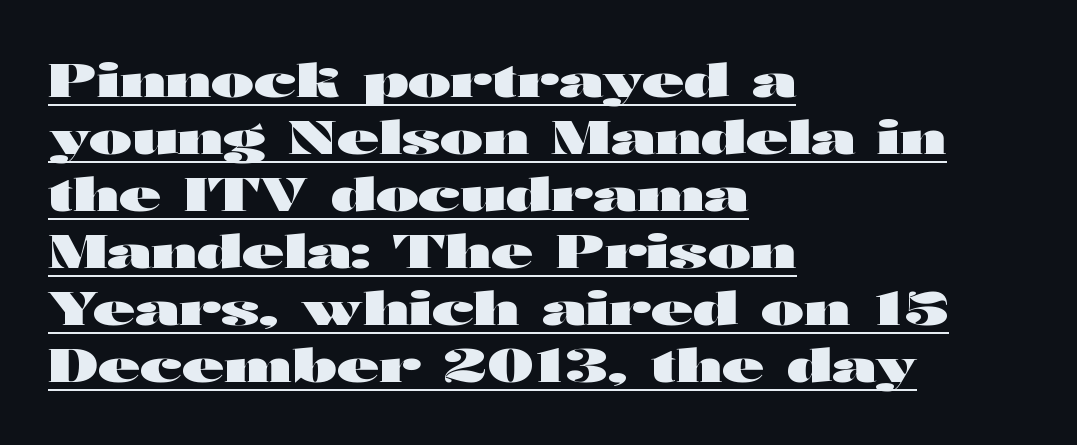
Q: Is the text bold? A: Yes.
Q: Is the text italic (slanted)? A: No, it is upright.
Q: Is the typeface a serif or a sans-serif typeface? A: Serif.
Q: Is the text underlined? A: Yes.
Q: How is the paragraph aligned? A: Left-aligned.
Q: Is the spacing between letters normal or unusually wide? A: Normal.
Q: Width (condensed, normal, or wide)? A: Wide.
Q: Stroke contrast? A: High.
Q: x-height? A: Medium.
Q: Monospaced? A: No.
